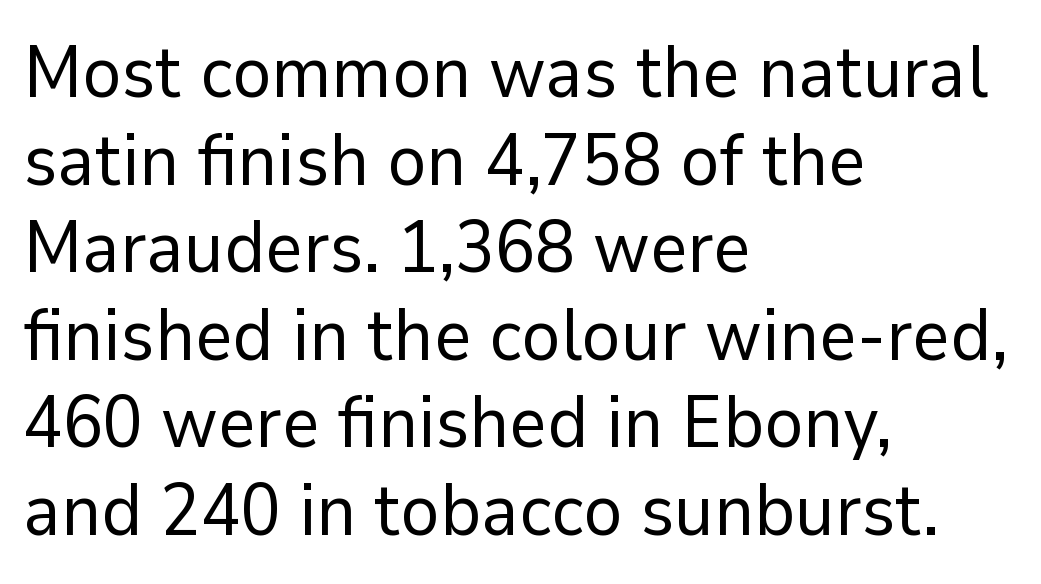
The letters advance in unequal steps, a hallmark of proportional type. The rendering shows plain stroke endings on the letterforms — a sans-serif design. The ragged edge is on the right, which tells us the setting is flush left. There is no visible air inserted between adjacent glyphs. The lettering holds an erect, upright posture throughout.
